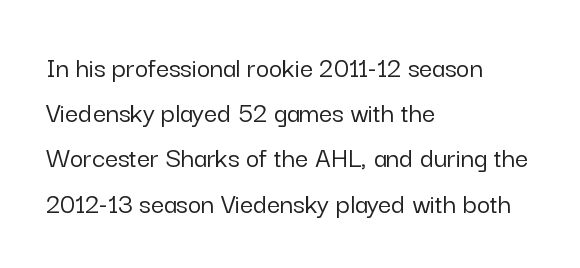
The specimen omits any rule beneath the text block's lines. Is the block centered? No — it sits flush against the left margin. Italic: no, the glyphs are upright roman. Spacing between characters is what you'd get straight out of the box.
